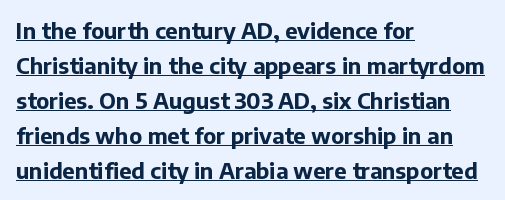
Q: Is the text bold? A: Yes.
Q: Is the text italic (slanted)? A: No, it is upright.
Q: Is the text underlined? A: Yes.
Q: How is the paragraph aligned? A: Left-aligned.
Q: Is the spacing between letters normal or unusually wide? A: Normal.
Q: Is the spacing between lines tight, normal or loose? A: Normal.
